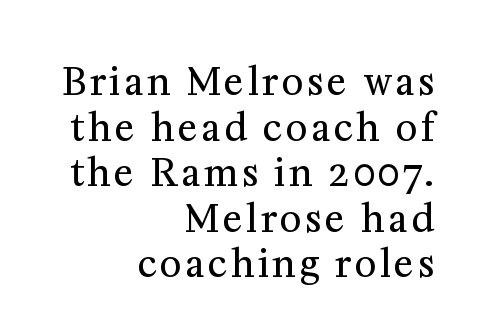
The image shows 37 px regular-weight serif type, upright; set right-aligned, line spacing 1.23x, not underlined; medium stroke contrast and a medium x-height.
